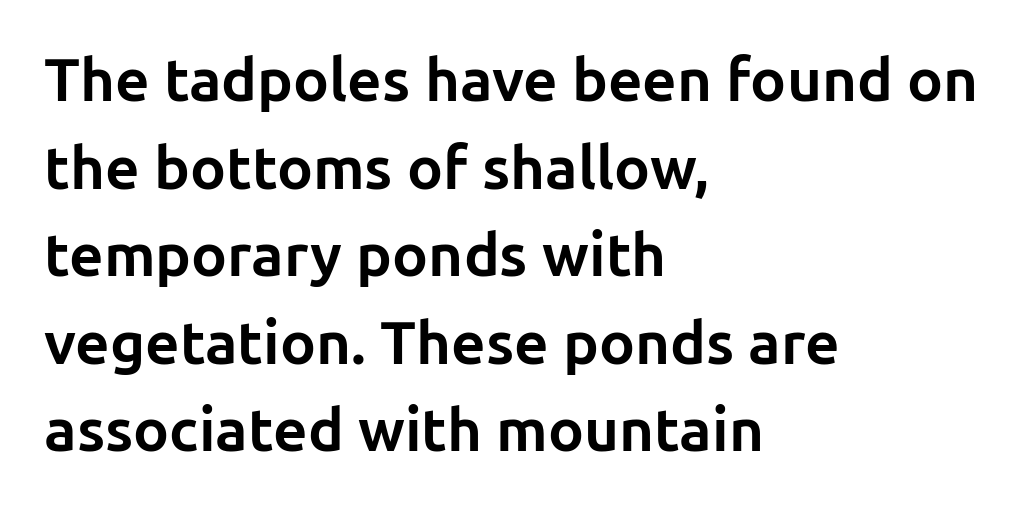
The image shows 60 px bold sans-serif type, upright; set left-aligned, normal line spacing (1.46x), normal letter spacing, not underlined; low stroke contrast and a medium x-height.
